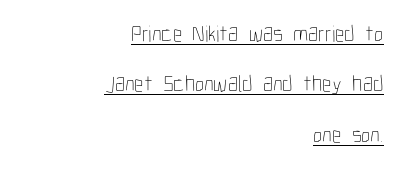
The image shows 23 px text type, upright; set right-aligned, loose line spacing (2.19x), normal letter spacing, underlined.
